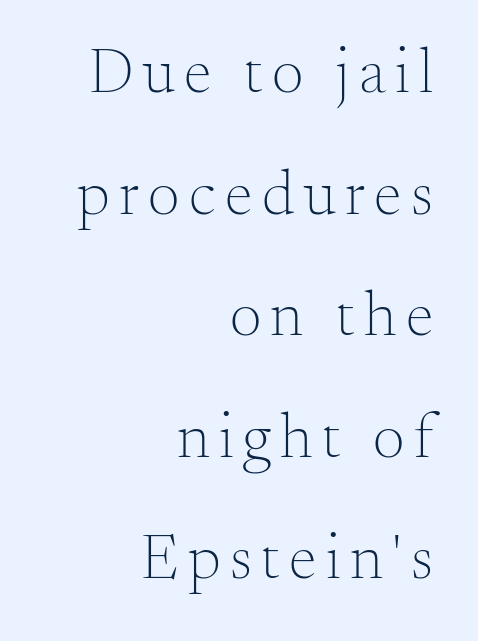
Is there any slant? The stems are plumb. Weight: not bold — regular or lighter. The letters advance in unequal steps, a hallmark of proportional type. Line spacing here is loose. What kind of face is this? One with serifs. Check the space under the baseline: it is left empty.
